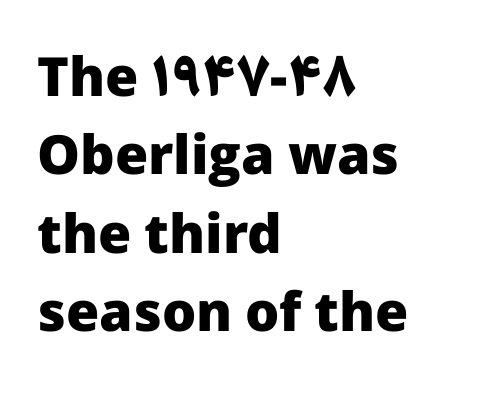
Q: Is the text bold? A: Yes.
Q: Is the text italic (slanted)? A: No, it is upright.
Q: Is the typeface a serif or a sans-serif typeface? A: Sans-serif.
Q: Is the text underlined? A: No.
Q: How is the paragraph aligned? A: Left-aligned.
Q: Is the spacing between letters normal or unusually wide? A: Normal.
Q: Is the spacing between lines tight, normal or loose? A: Normal.
Q: Width (condensed, normal, or wide)? A: Normal.
Q: Stroke contrast? A: Low.
Q: x-height? A: Medium.
Q: Monospaced? A: No.
